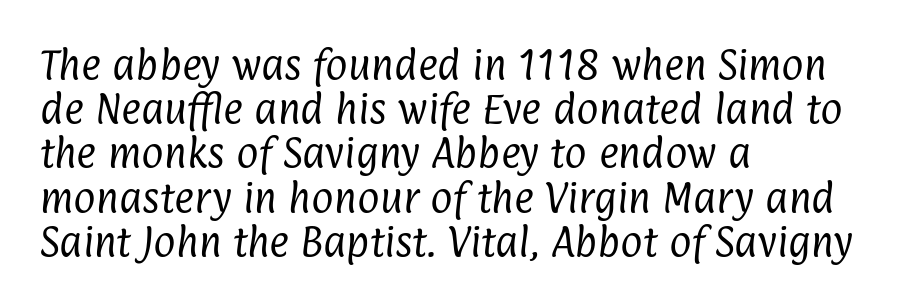
The image shows 34 px regular-weight, condensed sans-serif type; set left-aligned, normal line spacing (1.3x), normal letter spacing, not underlined; low stroke contrast and a medium x-height.
